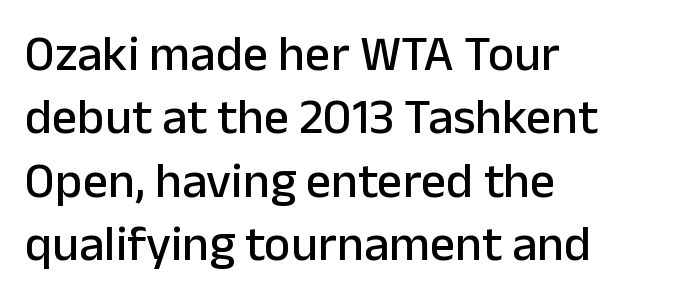
Q: Is the text italic (slanted)? A: No, it is upright.
Q: Is the typeface a serif or a sans-serif typeface? A: Sans-serif.
Q: Is the text underlined? A: No.
Q: How is the paragraph aligned? A: Left-aligned.
Q: Is the spacing between letters normal or unusually wide? A: Normal.
Q: Is the spacing between lines tight, normal or loose? A: Normal.
Q: Width (condensed, normal, or wide)? A: Normal.
Q: Stroke contrast? A: Low.
Q: x-height? A: Medium.
Q: Monospaced? A: No.
